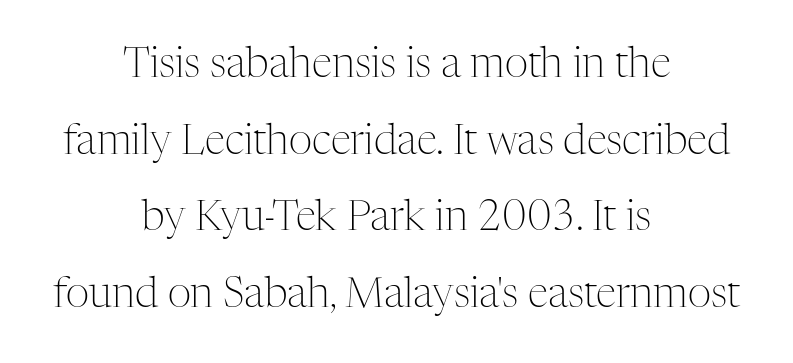
Q: Is the text bold? A: No.
Q: Is the text italic (slanted)? A: No, it is upright.
Q: Is the typeface a serif or a sans-serif typeface? A: Serif.
Q: Is the text underlined? A: No.
Q: How is the paragraph aligned? A: Centered.
Q: Is the spacing between letters normal or unusually wide? A: Normal.
Q: Width (condensed, normal, or wide)? A: Normal.
Q: Stroke contrast? A: Medium.
Q: x-height? A: Medium.
Q: Monospaced? A: No.
